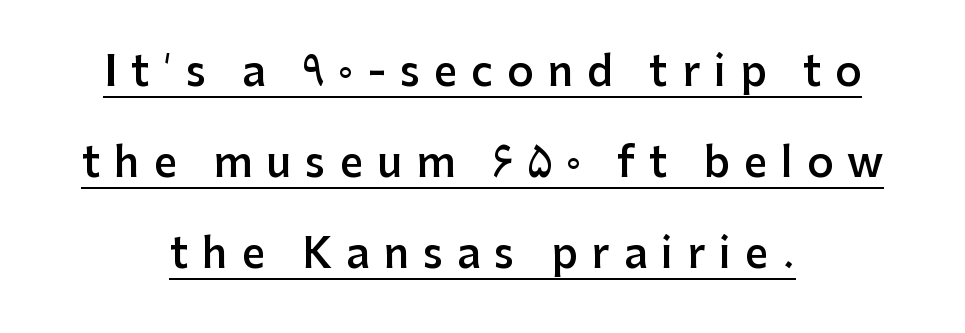
Q: Is the text bold? A: Semi-bold.
Q: Is the text italic (slanted)? A: No, it is upright.
Q: Is the typeface a serif or a sans-serif typeface? A: Sans-serif.
Q: Is the text underlined? A: Yes.
Q: How is the paragraph aligned? A: Centered.
Q: Is the spacing between letters normal or unusually wide? A: Unusually wide.
Q: Is the spacing between lines tight, normal or loose? A: Loose.
Q: Width (condensed, normal, or wide)? A: Normal.
Q: Stroke contrast? A: Low.
Q: x-height? A: Medium.
Q: Monospaced? A: No.
